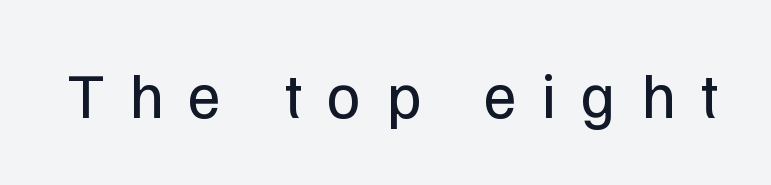
The axis of the letterforms is exactly vertical. Anything drawn beneath the words? Only blank space. A quiet, ordinary-to-light weight characterises the typeface. Do the characters align in a grid? No, the font is proportional. In terms of letterspacing, this is a distinctly airy, spread setting.
